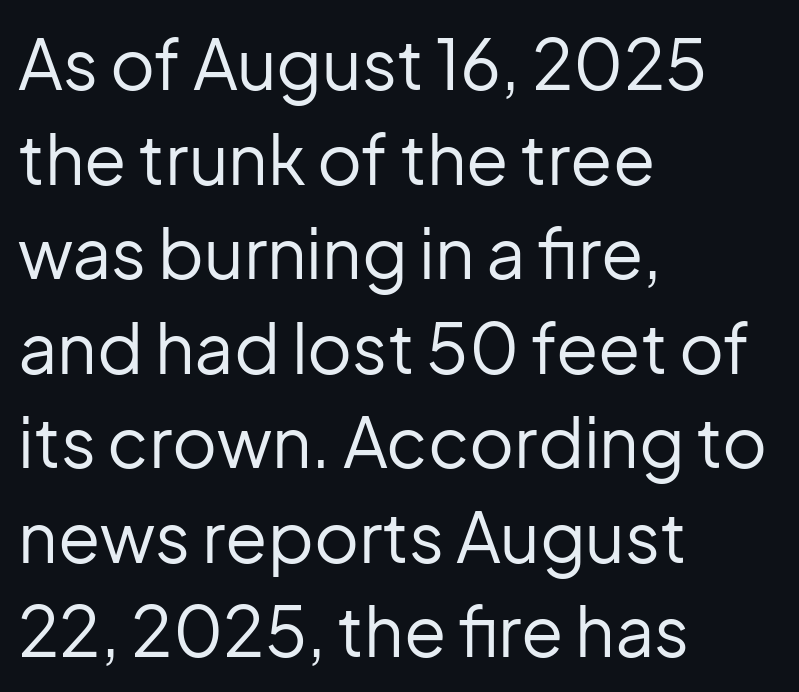
Teacher's note: observe the even left margin — that is flush-left alignment. Think standard paragraph weight, or any step lighter than that. The tracking reads as untouched default to a designer's eye. Classification — sans serif.
